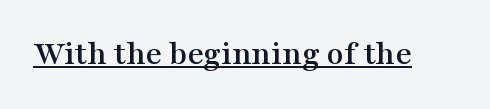
Q: Is the text italic (slanted)? A: No, it is upright.
Q: Is the typeface a serif or a sans-serif typeface? A: Serif.
Q: Is the text underlined? A: Yes.
Q: Is the spacing between letters normal or unusually wide? A: Normal.
Q: Width (condensed, normal, or wide)? A: Wide.
Q: Stroke contrast? A: Medium.
Q: x-height? A: Medium.
Q: Monospaced? A: No.
